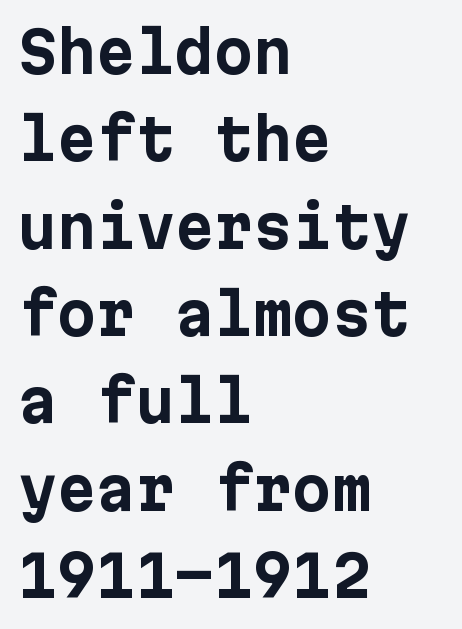
The image shows 56 px bold sans-serif type, upright; set left-aligned, normal line spacing (1.56x), normal letter spacing, not underlined; low stroke contrast and a medium x-height.
